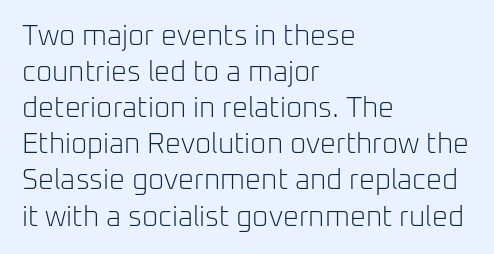
Q: Is the text bold? A: No.
Q: Is the text italic (slanted)? A: No, it is upright.
Q: Is the typeface a serif or a sans-serif typeface? A: Sans-serif.
Q: Is the text underlined? A: No.
Q: How is the paragraph aligned? A: Left-aligned.
Q: Is the spacing between letters normal or unusually wide? A: Normal.
Q: Is the spacing between lines tight, normal or loose? A: Normal.
Q: Width (condensed, normal, or wide)? A: Normal.
Q: Stroke contrast? A: Low.
Q: x-height? A: Medium.
Q: Monospaced? A: No.
